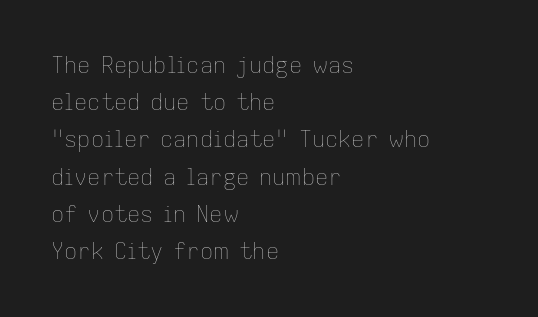
Rows of type keep a routine distance in the vertical direction. Do the letters lean? They stand straight. Nothing unusual about the tracking: characters are spaced as the font intends. The passage shown is not underscored anywhere. Horizontal alignment here is leftward, the default for most running prose.
